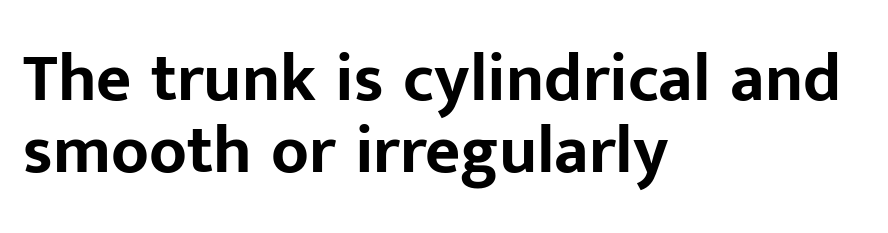
Q: Is the text bold? A: Yes.
Q: Is the text italic (slanted)? A: No, it is upright.
Q: Is the typeface a serif or a sans-serif typeface? A: Sans-serif.
Q: Is the text underlined? A: No.
Q: How is the paragraph aligned? A: Left-aligned.
Q: Is the spacing between letters normal or unusually wide? A: Normal.
Q: Is the spacing between lines tight, normal or loose? A: Tight.
Q: Width (condensed, normal, or wide)? A: Normal.
Q: Stroke contrast? A: Low.
Q: x-height? A: Medium.
Q: Monospaced? A: No.
